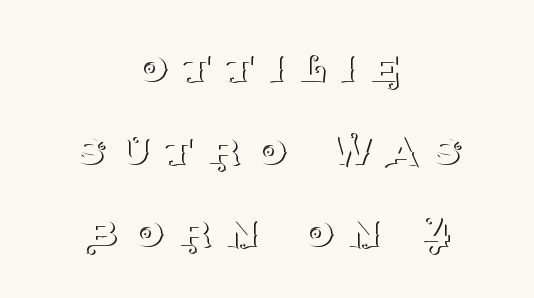
The image shows 51 px thin serif type, upright; set centered, normal line spacing (1.62x), unusually wide letter spacing (+0.28 em), not underlined; medium stroke contrast and a large x-height.
